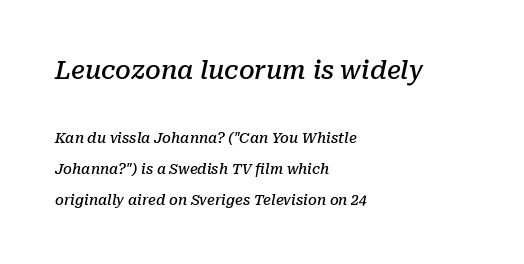
{"italic": "yes", "lean": "right", "slant_degrees": 10, "bold": "semi", "underline": "no", "align": "left", "line_spacing": "loose", "line_spacing_ratio": 2.2, "letter_spacing": "normal", "letter_spacing_em": 0.0, "larger_block": "first", "size_ratio": 1.79, "glyph_px": 25}
